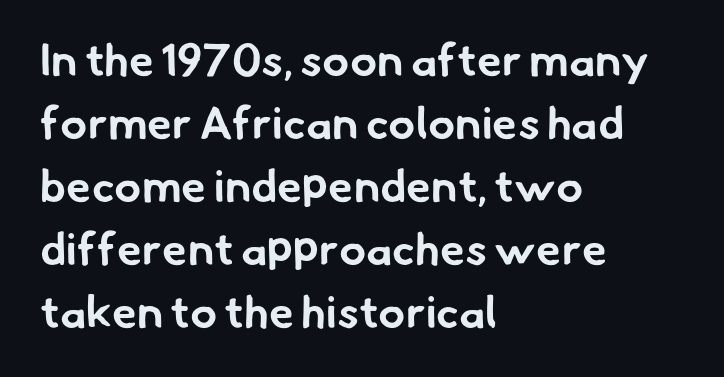
The image shows 45 px bold sans-serif type; set left-aligned, normal line spacing (1.4x), normal letter spacing, not underlined; low stroke contrast and a small x-height.
